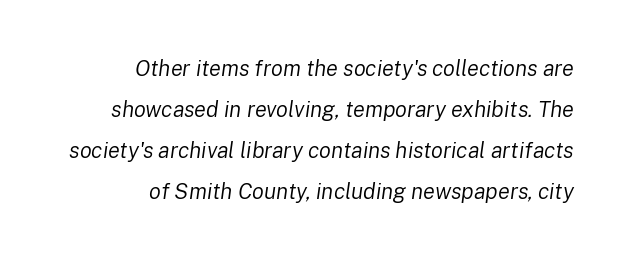
{"italic": "yes", "lean": "right", "slant_degrees": 8, "bold": "no", "underline": "no", "align": "right", "line_spacing_ratio": 1.87, "letter_spacing": "normal", "letter_spacing_em": 0.0, "glyph_px": 22}
